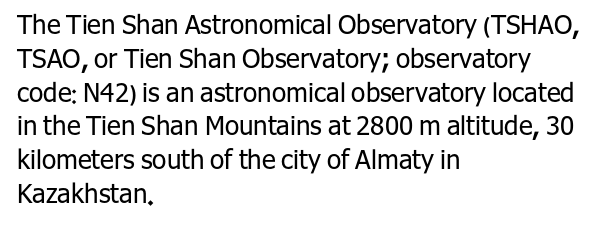
Q: Is the text bold? A: No.
Q: Is the text italic (slanted)? A: No, it is upright.
Q: Is the text underlined? A: No.
Q: How is the paragraph aligned? A: Left-aligned.
Q: Is the spacing between letters normal or unusually wide? A: Normal.
Q: Is the spacing between lines tight, normal or loose? A: Normal.
